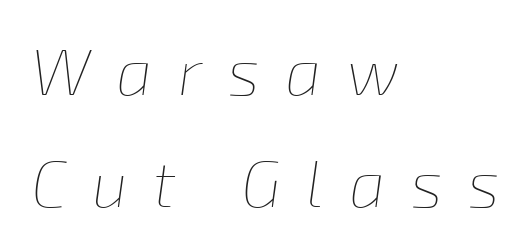
{"italic": "yes", "lean": "right", "slant_degrees": 8, "bold": "no", "weight": "thin", "width": "normal", "stroke_contrast": "low", "x_height": "medium", "monospaced": "no", "underline": "no", "align": "left", "line_spacing_ratio": 1.75, "letter_spacing": "wide", "letter_spacing_em": 0.4, "glyph_px": 64}
